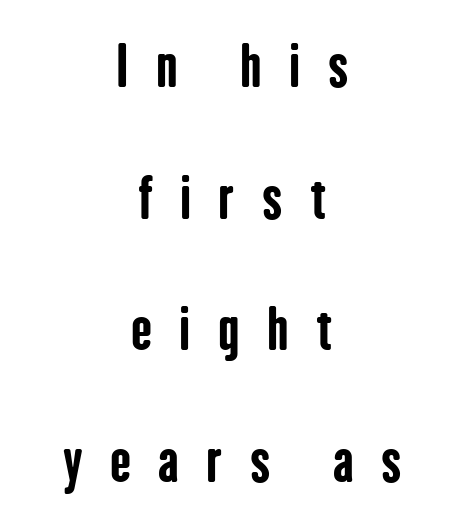
Looks like regular typesetting: each glyph gets only the width it needs. Descenders are the only things crossing below the line. The tracking jumps out immediately: characters are airy and widely separated. Posture: straight, roman, zero tilt. Nope, no serifs anywhere on these letters.
